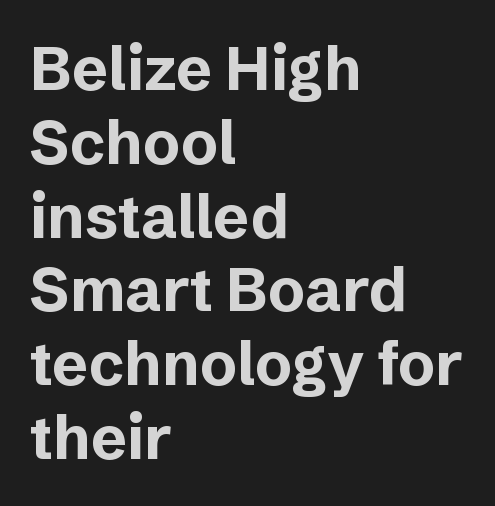
The image shows 61 px bold sans-serif type, upright; set left-aligned, line spacing 1.21x, normal letter spacing, not underlined; low stroke contrast and a medium x-height.
